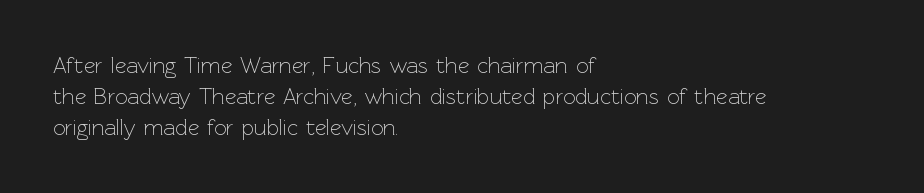
Summary of vertical rhythm: regular, with standard interline spacing. Short note: letters normally spaced. The font's upright variant was chosen for this text. Casual observation: everything's shoved over to the left.
